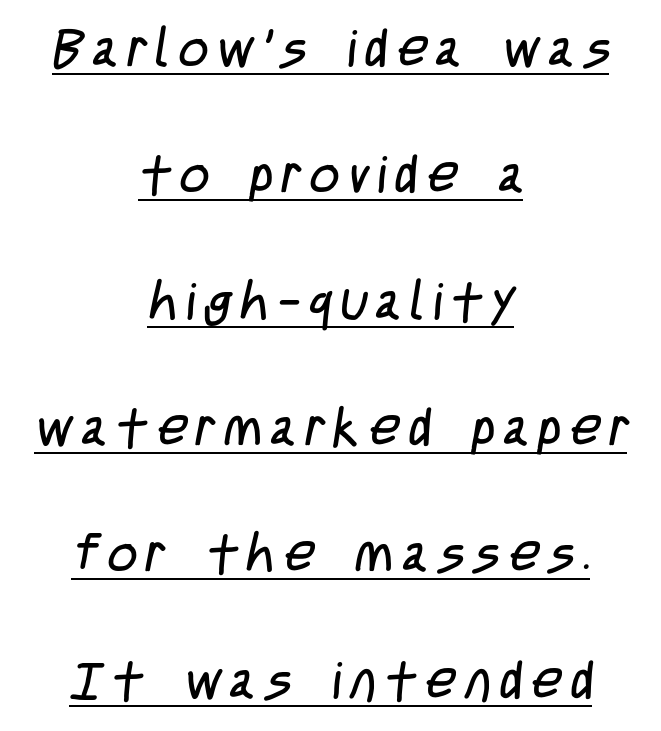
{"serif": "no", "bold": "no", "weight": "regular", "width": "condensed", "stroke_contrast": "low", "x_height": "large", "monospaced": "no", "underline": "yes", "align": "center", "line_spacing": "loose", "line_spacing_ratio": 2.43, "glyph_px": 52}
